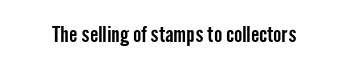
Q: Is the text italic (slanted)? A: No, it is upright.
Q: Is the text underlined? A: No.
Q: Is the spacing between letters normal or unusually wide? A: Normal.
